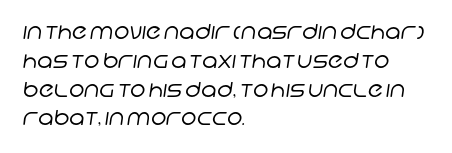
The image shows 21 px text type; set left-aligned, normal line spacing (1.37x), normal letter spacing, not underlined.
